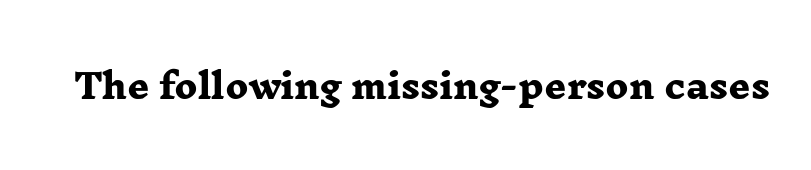
Q: Is the text bold? A: Yes.
Q: Is the typeface a serif or a sans-serif typeface? A: Serif.
Q: Is the text underlined? A: No.
Q: Is the spacing between letters normal or unusually wide? A: Normal.
Q: Width (condensed, normal, or wide)? A: Wide.
Q: Stroke contrast? A: Low.
Q: x-height? A: Medium.
Q: Monospaced? A: No.
